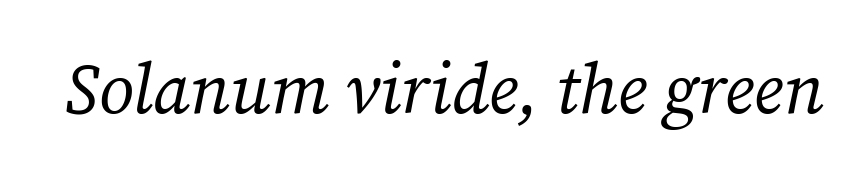
Quick note: underline off. Spacing verdict: proportional, widths tailored to each character. Little horizontal feet cap the strokes, marking this as serif type. Caption: face not bold, strokes unweighted. This sample uses plain, unmodified letter spacing.
